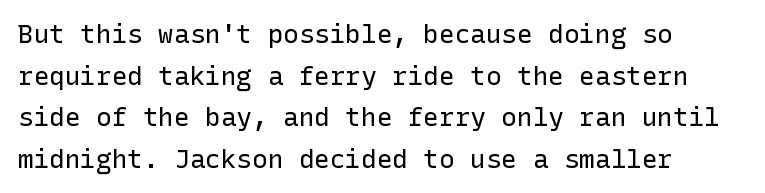
{"italic": "no", "bold": "no", "underline": "no", "align": "left", "line_spacing": "normal", "line_spacing_ratio": 1.6, "letter_spacing": "normal", "letter_spacing_em": 0.0, "glyph_px": 26}
